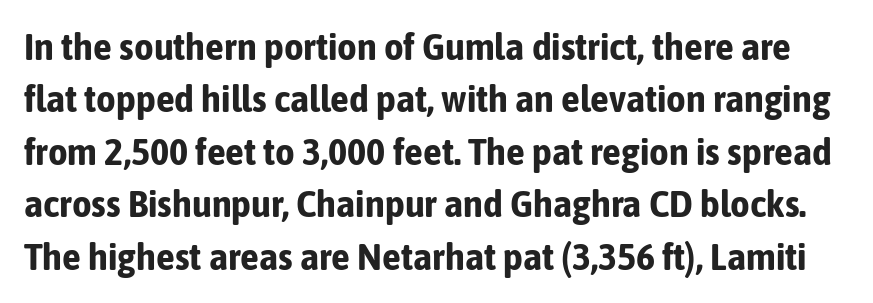
Strokes here are thick enough to call this a true bold. Is the letter spacing exaggerated? No — it looks like the ordinary default. Honestly, the row spacing looks completely unremarkable. The zone under the glyphs is completely vacant. These lines are rendered in a variable-pitch font.
